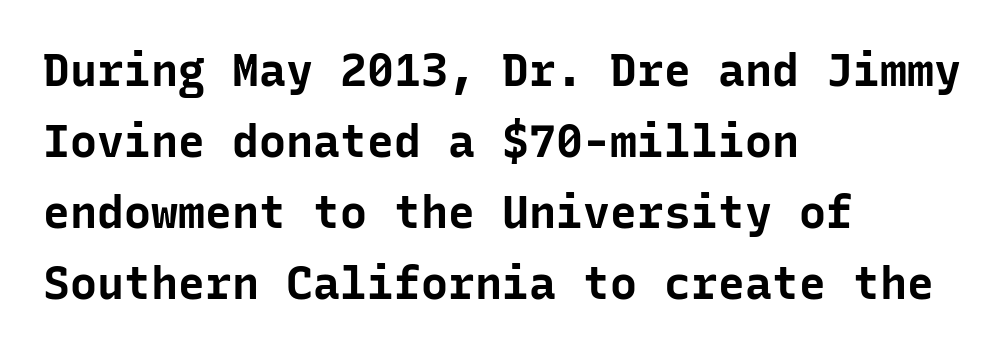
The image shows 45 px bold sans-serif type, upright, monospaced; set left-aligned, normal line spacing (1.58x), normal letter spacing, not underlined; low stroke contrast and a medium x-height.
